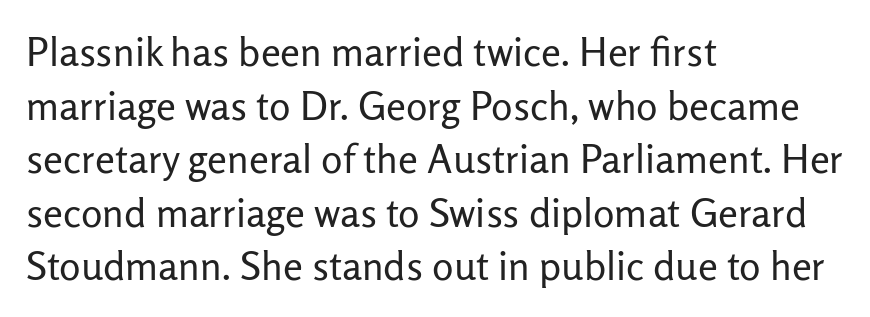
Q: Is the text bold? A: No.
Q: Is the text italic (slanted)? A: No, it is upright.
Q: Is the typeface a serif or a sans-serif typeface? A: Sans-serif.
Q: Is the text underlined? A: No.
Q: How is the paragraph aligned? A: Left-aligned.
Q: Is the spacing between letters normal or unusually wide? A: Normal.
Q: Is the spacing between lines tight, normal or loose? A: Normal.
Q: Width (condensed, normal, or wide)? A: Normal.
Q: Stroke contrast? A: Low.
Q: x-height? A: Medium.
Q: Monospaced? A: No.
